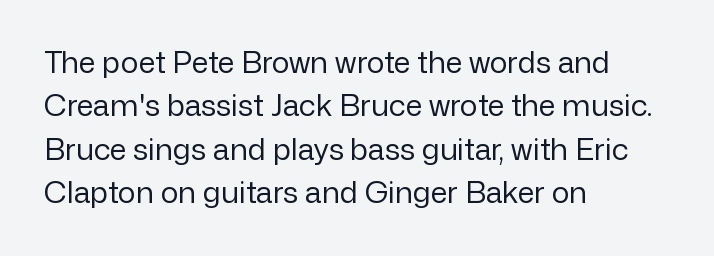
{"serif": "no", "italic": "no", "bold": "no", "weight": "regular", "width": "normal", "stroke_contrast": "low", "x_height": "medium", "monospaced": "no", "underline": "no", "align": "left", "line_spacing": "normal", "line_spacing_ratio": 1.45, "letter_spacing": "normal", "letter_spacing_em": 0.0, "glyph_px": 30}
